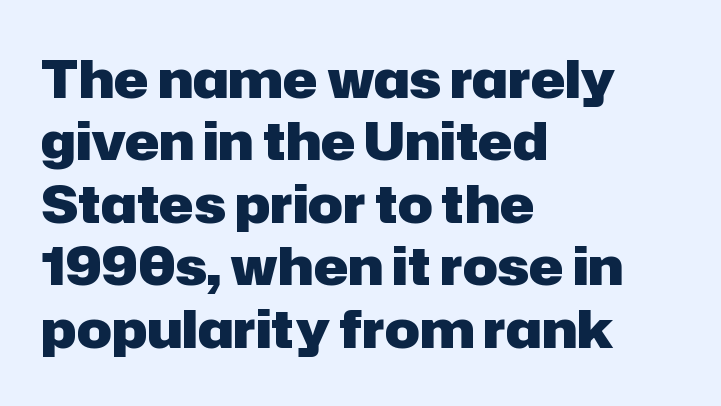
The image shows 52 px heavy sans-serif type, upright; set left-aligned, line spacing 1.2x, normal letter spacing, not underlined; low stroke contrast and a medium x-height.
